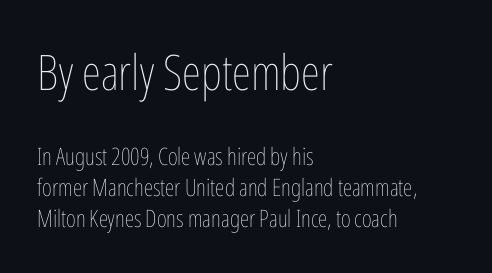
Q: Is the text bold? A: No.
Q: Is the text italic (slanted)? A: No, it is upright.
Q: Is the text underlined? A: No.
Q: How is the paragraph aligned? A: Left-aligned.
Q: Is the spacing between letters normal or unusually wide? A: Normal.
Q: Is the spacing between lines tight, normal or loose? A: Normal.
Q: Which block of text is set in a larger size, the first (top) or the second (bottom)? A: The first (top) one.
Q: Width (condensed, normal, or wide)? A: Condensed.
Q: Stroke contrast? A: Low.
Q: x-height? A: Medium.
Q: Monospaced? A: No.
